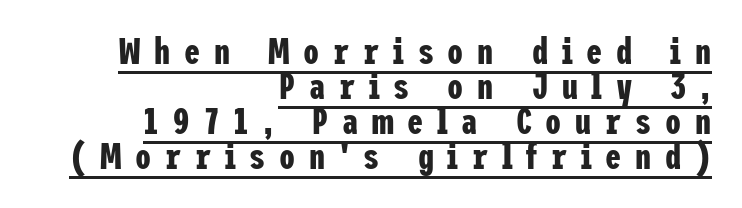
The image shows 36 px bold, condensed sans-serif type, upright; set right-aligned, tight line spacing (0.97x), unusually wide letter spacing (+0.38 em), underlined; low stroke contrast and a medium x-height.
